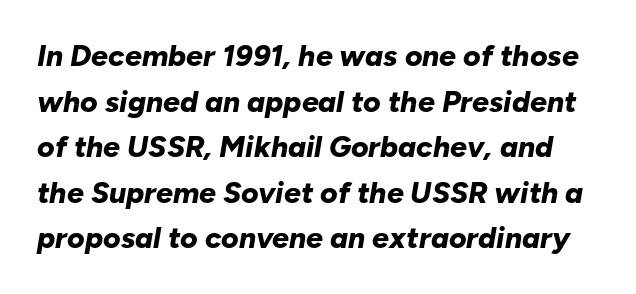
The image shows 30 px bold type, italic (leaning right); set normal line spacing (1.52x), normal letter spacing, not underlined; low stroke contrast and a medium x-height.
